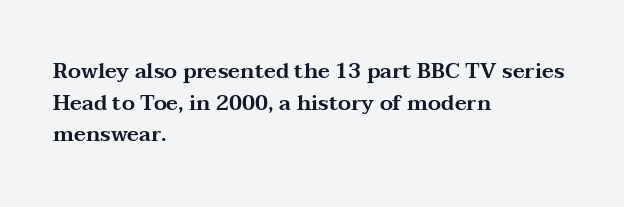
{"italic": "no", "underline": "no", "align": "left", "line_spacing": "normal", "line_spacing_ratio": 1.51, "letter_spacing": "normal", "letter_spacing_em": 0.0, "glyph_px": 21}
